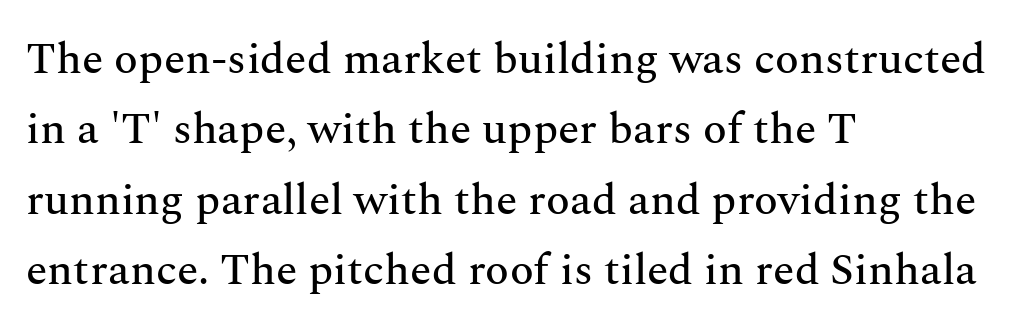
Q: Is the text italic (slanted)? A: No, it is upright.
Q: Is the typeface a serif or a sans-serif typeface? A: Serif.
Q: Is the text underlined? A: No.
Q: How is the paragraph aligned? A: Left-aligned.
Q: Is the spacing between letters normal or unusually wide? A: Normal.
Q: Is the spacing between lines tight, normal or loose? A: Normal.
Q: Width (condensed, normal, or wide)? A: Normal.
Q: Stroke contrast? A: Medium.
Q: x-height? A: Medium.
Q: Monospaced? A: No.
